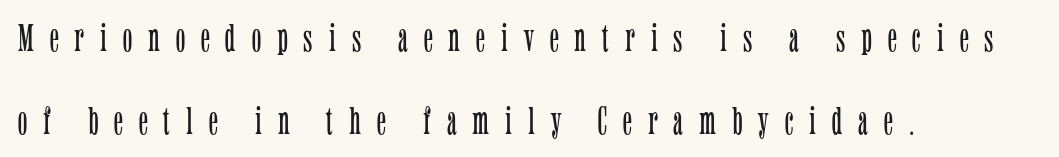
Q: Is the text bold? A: No.
Q: Is the text italic (slanted)? A: No, it is upright.
Q: Is the typeface a serif or a sans-serif typeface? A: Serif.
Q: Is the text underlined? A: No.
Q: How is the paragraph aligned? A: Left-aligned.
Q: Is the spacing between letters normal or unusually wide? A: Unusually wide.
Q: Is the spacing between lines tight, normal or loose? A: Loose.
Q: Width (condensed, normal, or wide)? A: Condensed.
Q: Stroke contrast? A: Low.
Q: x-height? A: Medium.
Q: Monospaced? A: No.
